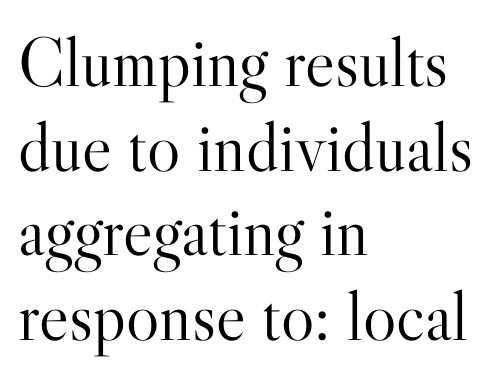
Q: Is the text bold? A: No.
Q: Is the text italic (slanted)? A: No, it is upright.
Q: Is the typeface a serif or a sans-serif typeface? A: Serif.
Q: Is the text underlined? A: No.
Q: How is the paragraph aligned? A: Left-aligned.
Q: Is the spacing between letters normal or unusually wide? A: Normal.
Q: Width (condensed, normal, or wide)? A: Normal.
Q: Stroke contrast? A: High.
Q: x-height? A: Small.
Q: Monospaced? A: No.
